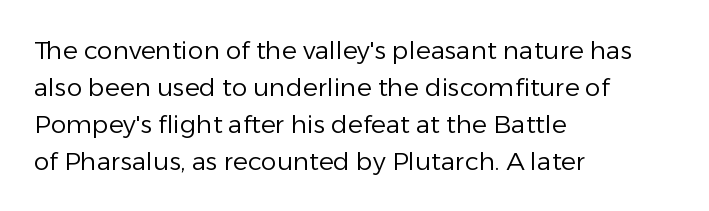
The image shows 25 px text type, upright; set left-aligned, normal line spacing (1.48x), normal letter spacing, not underlined.
